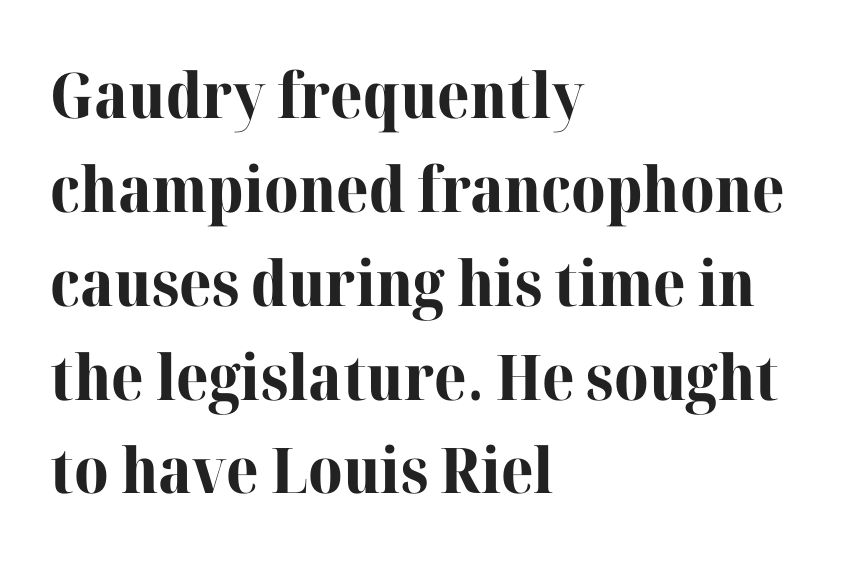
{"serif": "yes", "italic": "no", "bold": "yes", "weight": "bold", "width": "normal", "stroke_contrast": "high", "x_height": "medium", "monospaced": "no", "underline": "no", "align": "left", "line_spacing": "normal", "line_spacing_ratio": 1.49, "letter_spacing": "normal", "letter_spacing_em": 0.0, "glyph_px": 63}
